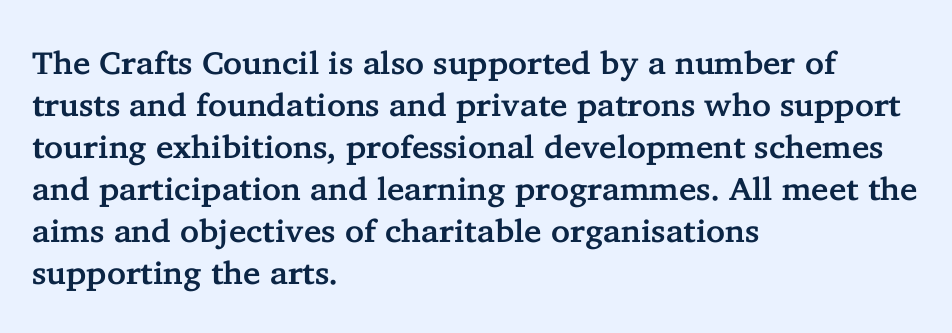
Q: Is the text italic (slanted)? A: No, it is upright.
Q: Is the typeface a serif or a sans-serif typeface? A: Serif.
Q: Is the text underlined? A: No.
Q: How is the paragraph aligned? A: Left-aligned.
Q: Is the spacing between letters normal or unusually wide? A: Normal.
Q: Is the spacing between lines tight, normal or loose? A: Normal.
Q: Width (condensed, normal, or wide)? A: Normal.
Q: Stroke contrast? A: Low.
Q: x-height? A: Medium.
Q: Monospaced? A: No.
